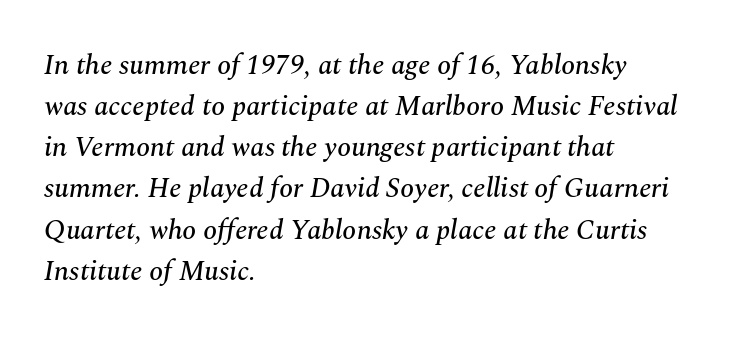
This rendering uses left alignment, leaving the right contour irregular. The rendering uses a moderate line-height, typical for paragraphs. Italic: yes, the glyphs are oblique. The rendering keeps characters at their native spacing. You could not count columns in this text — the font is proportionally spaced. Small tapered or slab feet sit at the stroke ends, so this counts as serif.
